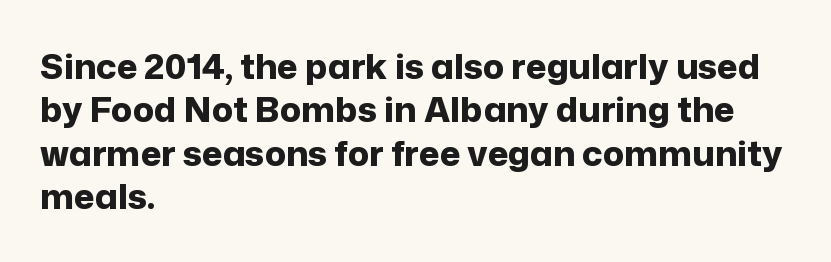
This rendering features lettering with no underline. No italicization has been applied; the sample stays upright. Default kerning and tracking; the words read as compact shapes. The characters display no serif detailing; their extremities are plain. Spacing verdict: proportional, widths tailored to each character. Heavy, bold letterforms.
